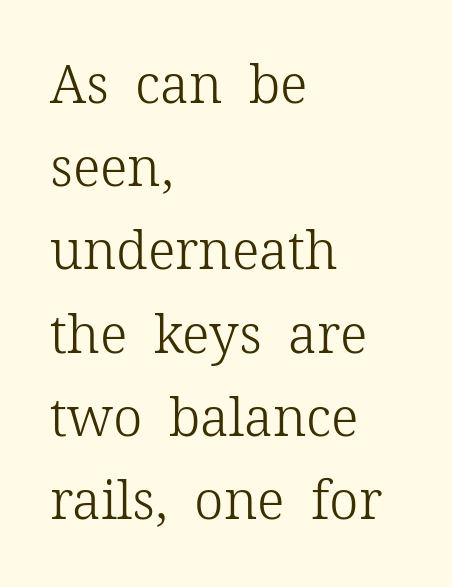
Q: Is the text bold? A: No.
Q: Is the text italic (slanted)? A: No, it is upright.
Q: Is the typeface a serif or a sans-serif typeface? A: Serif.
Q: Is the text underlined? A: No.
Q: How is the paragraph aligned? A: Left-aligned.
Q: Is the spacing between letters normal or unusually wide? A: Normal.
Q: Is the spacing between lines tight, normal or loose? A: Normal.
Q: Width (condensed, normal, or wide)? A: Normal.
Q: Stroke contrast? A: Low.
Q: x-height? A: Medium.
Q: Monospaced? A: No.
